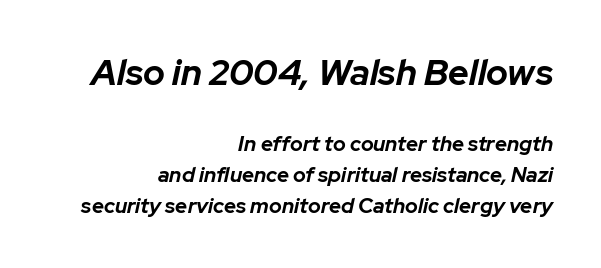
{"italic": "yes", "lean": "right", "slant_degrees": 12, "bold": "yes", "weight": "bold", "width": "normal", "stroke_contrast": "low", "x_height": "medium", "monospaced": "no", "underline": "no", "align": "right", "line_spacing": "normal", "line_spacing_ratio": 1.46, "letter_spacing": "normal", "letter_spacing_em": 0.0, "larger_block": "first", "size_ratio": 1.71, "glyph_px": 36}
